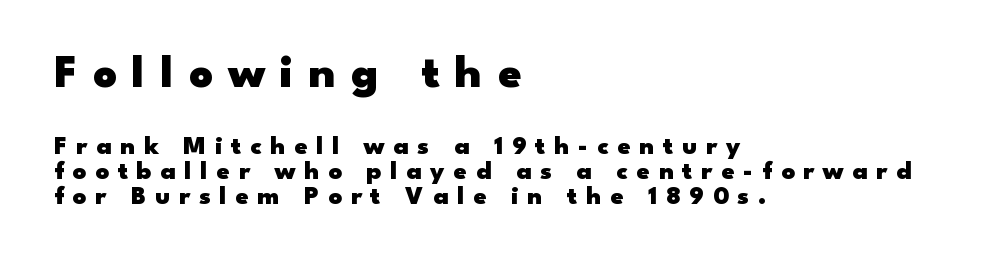
{"serif": "no", "italic": "no", "bold": "yes", "weight": "heavy", "width": "wide", "stroke_contrast": "low", "x_height": "small", "monospaced": "no", "underline": "no", "align": "left", "line_spacing": "tight", "line_spacing_ratio": 0.96, "letter_spacing": "wide", "letter_spacing_em": 0.34, "larger_block": "first", "size_ratio": 1.77, "glyph_px": 46}
